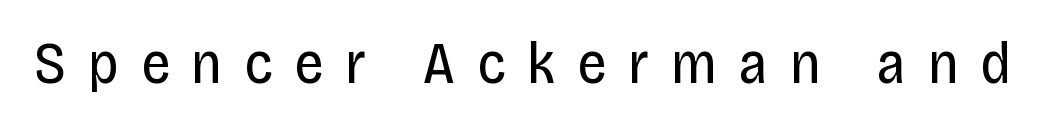
Q: Is the text bold? A: No.
Q: Is the text italic (slanted)? A: No, it is upright.
Q: Is the typeface a serif or a sans-serif typeface? A: Sans-serif.
Q: Is the text underlined? A: No.
Q: Is the spacing between letters normal or unusually wide? A: Unusually wide.
Q: Width (condensed, normal, or wide)? A: Condensed.
Q: Stroke contrast? A: Low.
Q: x-height? A: Large.
Q: Monospaced? A: No.
